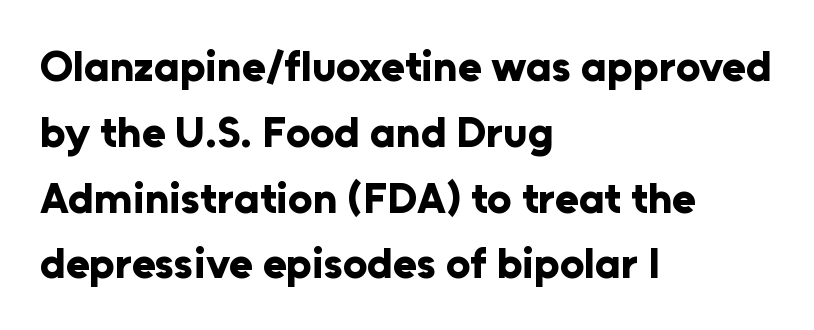
The image shows 43 px bold sans-serif type, upright; set left-aligned, normal line spacing (1.53x), normal letter spacing, not underlined; low stroke contrast and a medium x-height.
